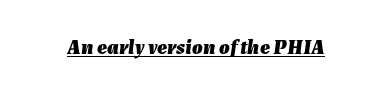
These lines keep a tight, regular rhythm from letter to letter. Slant detected: the letters are inclined. Chunky letters — that's bold for sure. The specimen includes a rule beneath the text block's lines.
